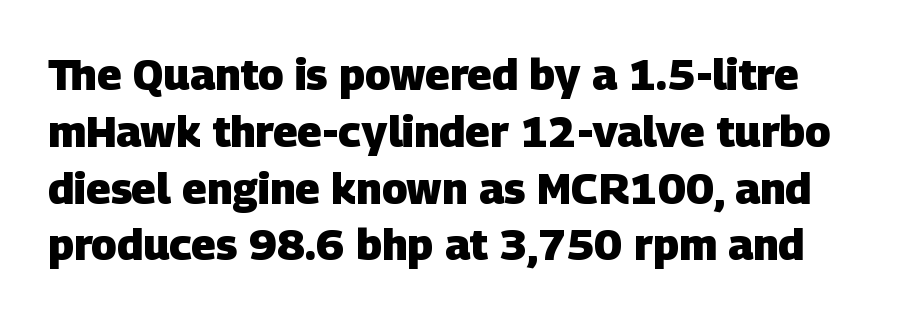
Q: Is the text bold? A: Yes.
Q: Is the typeface a serif or a sans-serif typeface? A: Sans-serif.
Q: Is the text underlined? A: No.
Q: Is the spacing between letters normal or unusually wide? A: Normal.
Q: Is the spacing between lines tight, normal or loose? A: Normal.
Q: Width (condensed, normal, or wide)? A: Normal.
Q: Stroke contrast? A: Low.
Q: x-height? A: Large.
Q: Monospaced? A: No.
